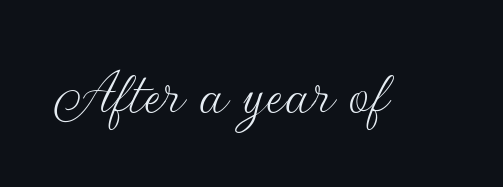
Each letter keeps its own natural width here, so spacing adapts to shape. Is this a sans? Yes — the strokes have no serifs. The specimen omits any rule beneath the text block's lines. The tracking reads as untouched default to a designer's eye. Stroke thickness stays within the range of a standard reading face or lighter.
